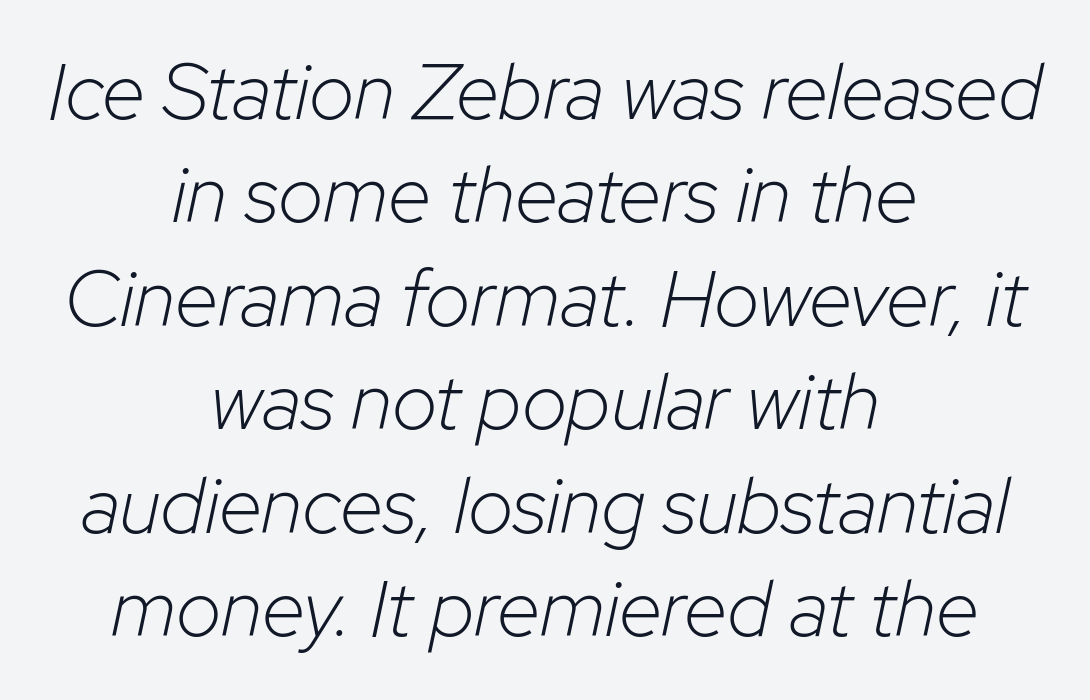
The image shows 79 px light type, italic (leaning right); set centered, normal line spacing (1.31x), normal letter spacing, not underlined; low stroke contrast and a medium x-height.
